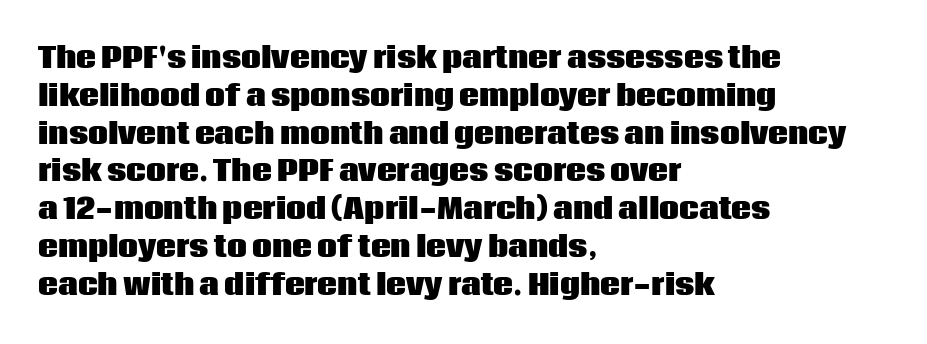
{"serif": "no", "italic": "no", "bold": "yes", "weight": "heavy", "width": "normal", "stroke_contrast": "low", "x_height": "large", "monospaced": "no", "underline": "no", "align": "left", "line_spacing": "normal", "line_spacing_ratio": 1.35, "letter_spacing": "normal", "letter_spacing_em": 0.0, "glyph_px": 28}
